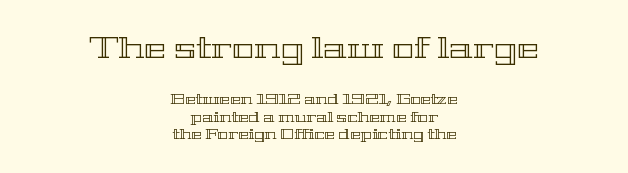
Q: Is the text italic (slanted)? A: No, it is upright.
Q: Is the text underlined? A: No.
Q: How is the paragraph aligned? A: Centered.
Q: Is the spacing between letters normal or unusually wide? A: Normal.
Q: Which block of text is set in a larger size, the first (top) or the second (bottom)? A: The first (top) one.
Q: Width (condensed, normal, or wide)? A: Wide.
Q: x-height? A: Medium.
Q: Monospaced? A: No.
